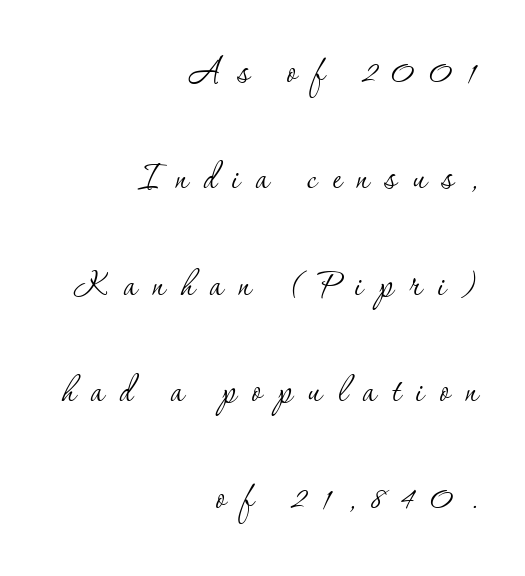
{"serif": "yes", "bold": "no", "weight": "thin", "width": "normal", "stroke_contrast": "low", "x_height": "small", "monospaced": "no", "underline": "no", "align": "right", "line_spacing": "loose", "line_spacing_ratio": 2.42, "letter_spacing": "wide", "letter_spacing_em": 0.36, "glyph_px": 44}
